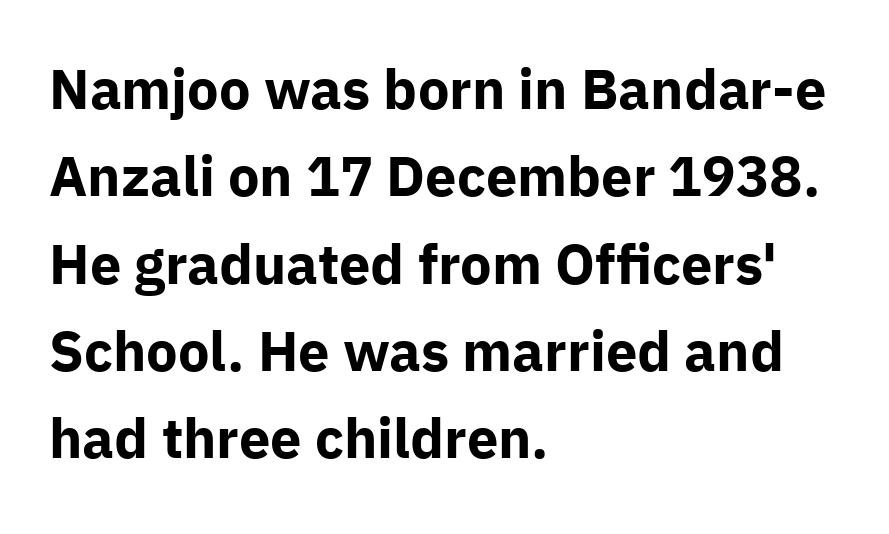
{"serif": "no", "italic": "no", "bold": "yes", "weight": "bold", "width": "normal", "stroke_contrast": "low", "x_height": "medium", "monospaced": "no", "underline": "no", "align": "left", "line_spacing": "normal", "line_spacing_ratio": 1.56, "letter_spacing": "normal", "letter_spacing_em": 0.0, "glyph_px": 56}
